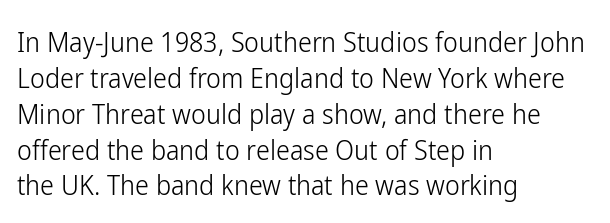
Q: Is the text bold? A: No.
Q: Is the text italic (slanted)? A: No, it is upright.
Q: Is the typeface a serif or a sans-serif typeface? A: Sans-serif.
Q: Is the text underlined? A: No.
Q: How is the paragraph aligned? A: Left-aligned.
Q: Is the spacing between letters normal or unusually wide? A: Normal.
Q: Is the spacing between lines tight, normal or loose? A: Normal.
Q: Width (condensed, normal, or wide)? A: Condensed.
Q: Stroke contrast? A: Low.
Q: x-height? A: Medium.
Q: Monospaced? A: No.
